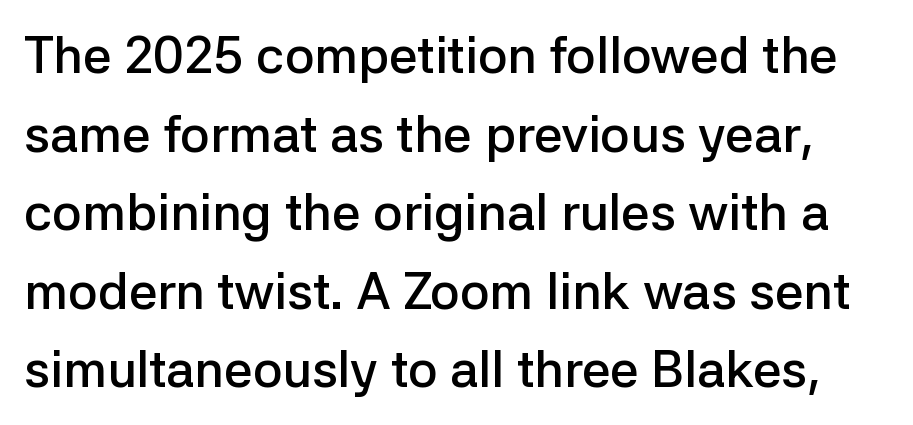
The image shows 51 px semibold sans-serif type, upright; set normal line spacing (1.54x), normal letter spacing, not underlined; low stroke contrast and a medium x-height.
